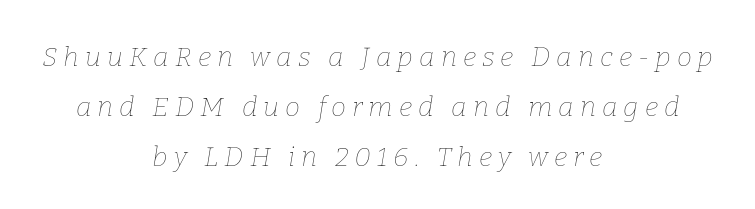
Caption: expanded tracking, letters set apart. This sample is center-justified, so both line endings float freely. A clean baseline with only descenders dipping below it. The axis of the letterforms is tilted away from vertical.
